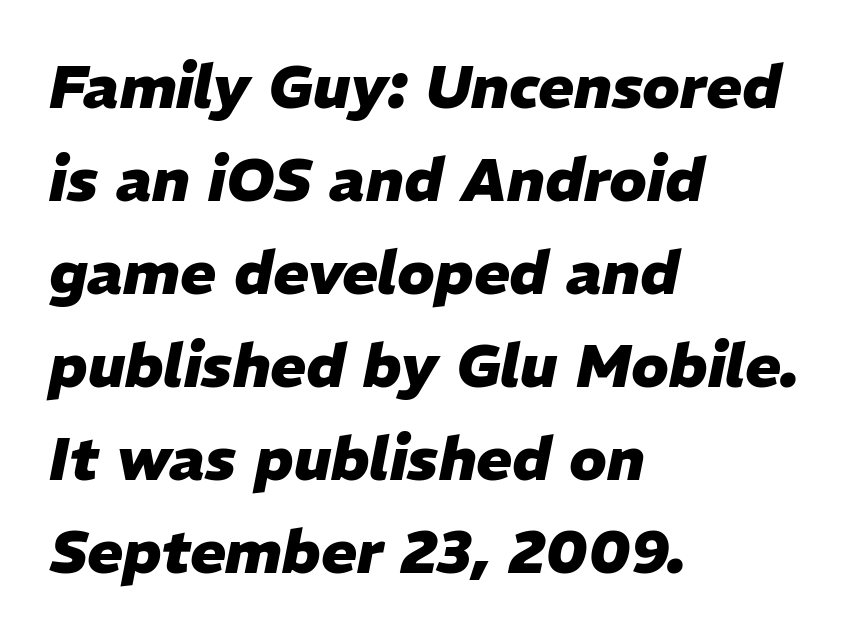
{"italic": "yes", "lean": "right", "slant_degrees": 11, "bold": "yes", "weight": "heavy", "width": "normal", "stroke_contrast": "low", "x_height": "medium", "monospaced": "no", "underline": "no", "align": "left", "line_spacing": "normal", "line_spacing_ratio": 1.55, "letter_spacing": "normal", "letter_spacing_em": 0.0, "glyph_px": 60}
